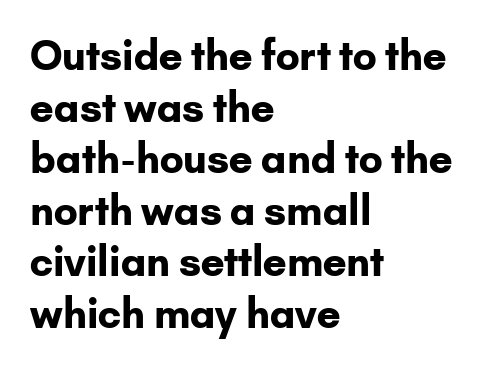
Q: Is the text bold? A: Yes.
Q: Is the text italic (slanted)? A: No, it is upright.
Q: Is the typeface a serif or a sans-serif typeface? A: Sans-serif.
Q: Is the text underlined? A: No.
Q: How is the paragraph aligned? A: Left-aligned.
Q: Is the spacing between letters normal or unusually wide? A: Normal.
Q: Is the spacing between lines tight, normal or loose? A: Normal.
Q: Width (condensed, normal, or wide)? A: Normal.
Q: Stroke contrast? A: Low.
Q: x-height? A: Small.
Q: Monospaced? A: No.
